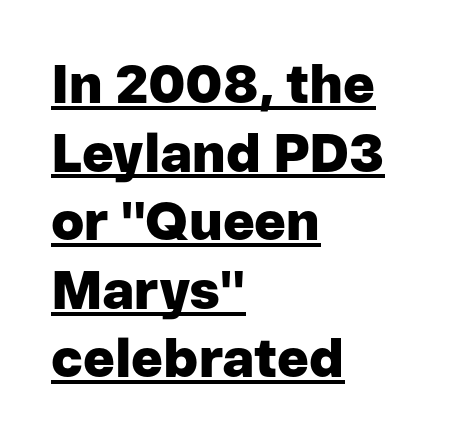
The image shows 54 px heavy sans-serif type, upright; set left-aligned, normal line spacing (1.27x), normal letter spacing, underlined; low stroke contrast and a medium x-height.
